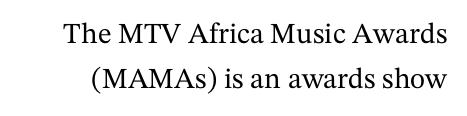
The image shows 29 px serif type, upright; set normal line spacing (1.56x), normal letter spacing, not underlined; medium stroke contrast and a medium x-height.
